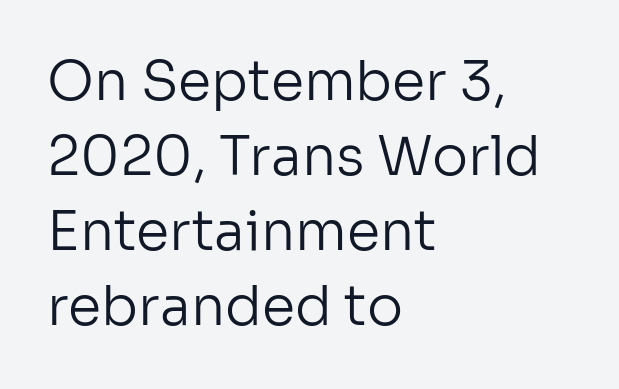
The image shows 54 px regular-weight sans-serif type, upright; set left-aligned, normal line spacing (1.39x), normal letter spacing, not underlined; low stroke contrast and a medium x-height.
